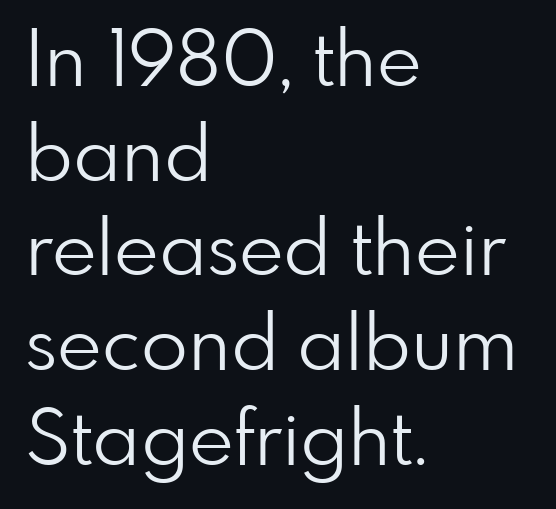
{"serif": "no", "italic": "no", "bold": "no", "weight": "light", "width": "normal", "stroke_contrast": "low", "x_height": "small", "monospaced": "no", "underline": "no", "align": "left", "line_spacing_ratio": 1.23, "letter_spacing": "normal", "letter_spacing_em": 0.0, "glyph_px": 77}
